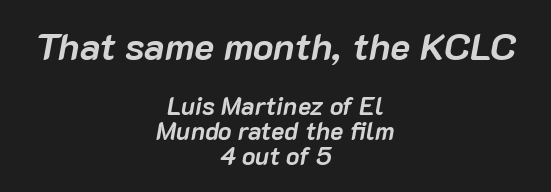
Q: Is the text bold? A: Yes.
Q: Is the text italic (slanted)? A: Yes, it leans right by about 10 degrees.
Q: Is the text underlined? A: No.
Q: How is the paragraph aligned? A: Centered.
Q: Is the spacing between letters normal or unusually wide? A: Normal.
Q: Is the spacing between lines tight, normal or loose? A: Tight.
Q: Which block of text is set in a larger size, the first (top) or the second (bottom)? A: The first (top) one.
Q: Width (condensed, normal, or wide)? A: Normal.
Q: Stroke contrast? A: Low.
Q: x-height? A: Medium.
Q: Monospaced? A: No.
